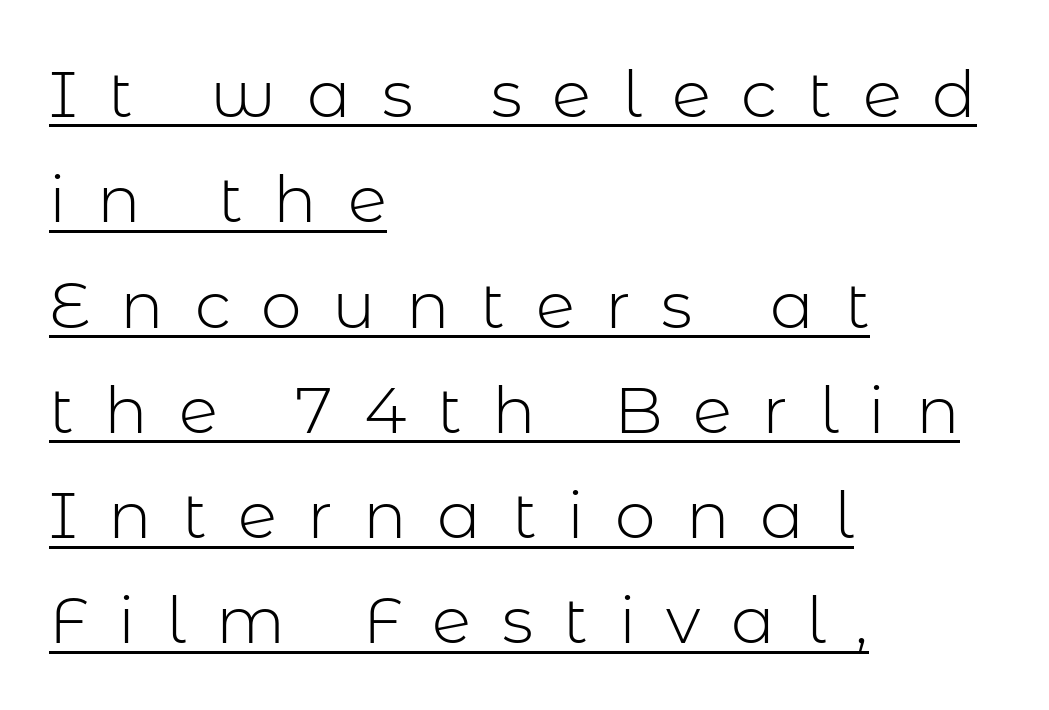
Q: Is the text bold? A: No.
Q: Is the text italic (slanted)? A: No, it is upright.
Q: Is the typeface a serif or a sans-serif typeface? A: Sans-serif.
Q: Is the text underlined? A: Yes.
Q: How is the paragraph aligned? A: Left-aligned.
Q: Is the spacing between letters normal or unusually wide? A: Unusually wide.
Q: Is the spacing between lines tight, normal or loose? A: Normal.
Q: Width (condensed, normal, or wide)? A: Normal.
Q: Stroke contrast? A: Low.
Q: x-height? A: Medium.
Q: Monospaced? A: No.
